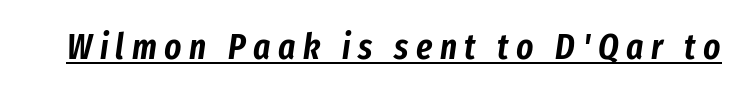
The image shows 36 px condensed type, italic (leaning right); set unusually wide letter spacing (+0.21 em), underlined; low stroke contrast and a medium x-height.
